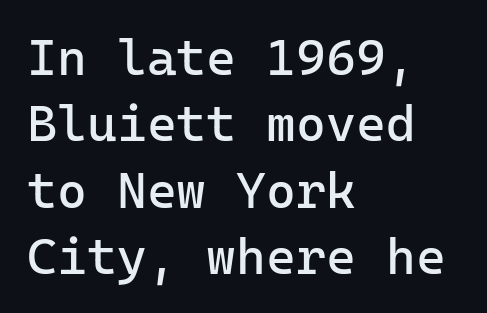
{"serif": "no", "italic": "no", "bold": "no", "weight": "regular", "width": "normal", "stroke_contrast": "low", "x_height": "medium", "monospaced": "yes", "underline": "no", "align": "left", "line_spacing": "normal", "line_spacing_ratio": 1.3, "letter_spacing": "normal", "letter_spacing_em": 0.0, "glyph_px": 51}
